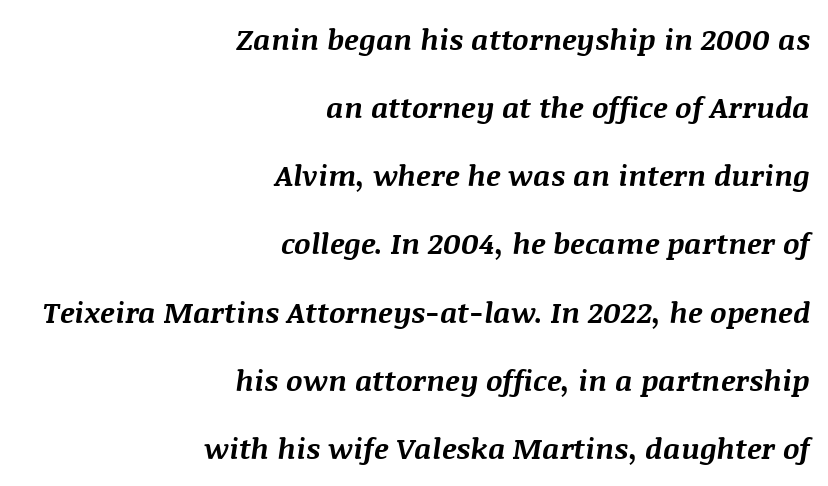
Q: Is the text bold? A: Yes.
Q: Is the text italic (slanted)? A: Yes, it leans right by about 8 degrees.
Q: Is the text underlined? A: No.
Q: How is the paragraph aligned? A: Right-aligned.
Q: Is the spacing between letters normal or unusually wide? A: Normal.
Q: Is the spacing between lines tight, normal or loose? A: Loose.
Q: Width (condensed, normal, or wide)? A: Normal.
Q: Stroke contrast? A: Medium.
Q: x-height? A: Large.
Q: Monospaced? A: No.
